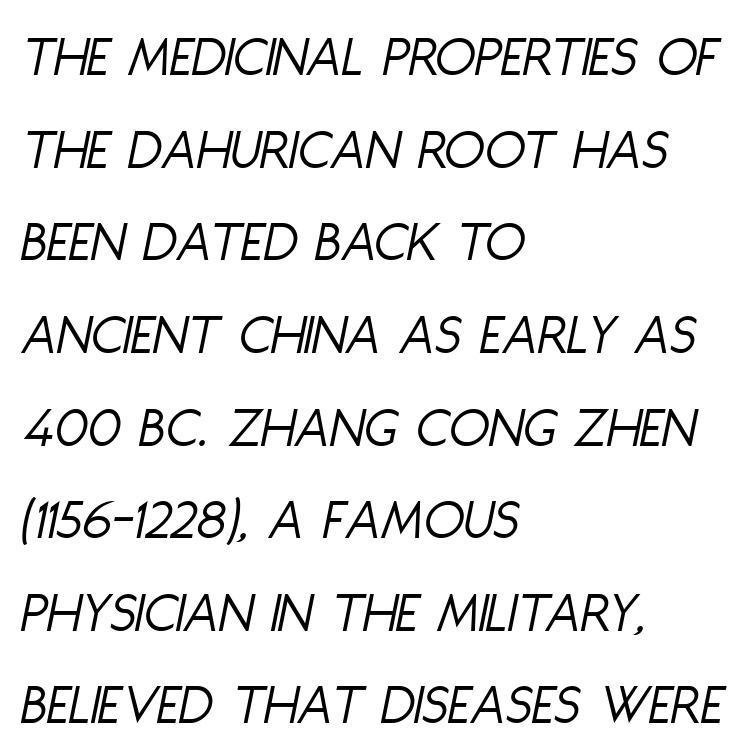
Q: Is the text bold? A: No.
Q: Is the text italic (slanted)? A: Yes, it leans right by about 11 degrees.
Q: Is the text underlined? A: No.
Q: How is the paragraph aligned? A: Left-aligned.
Q: Is the spacing between letters normal or unusually wide? A: Normal.
Q: Is the spacing between lines tight, normal or loose? A: Normal.
Q: Width (condensed, normal, or wide)? A: Condensed.
Q: Stroke contrast? A: Low.
Q: x-height? A: Large.
Q: Monospaced? A: No.
